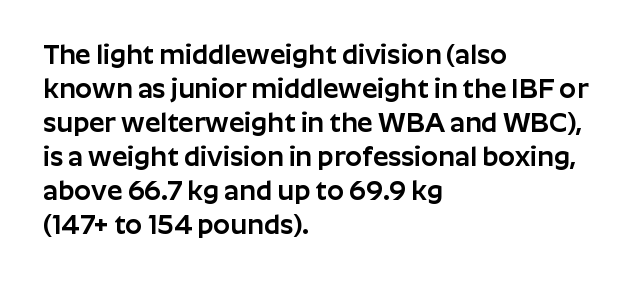
This sample uses plain, unmodified letter spacing. The setting favours the left margin, as ordinary paragraphs usually do. Does the lettering tilt? It doesn't — this is upright. Is there much room between lines? A standard amount, neither cramped nor airy.
